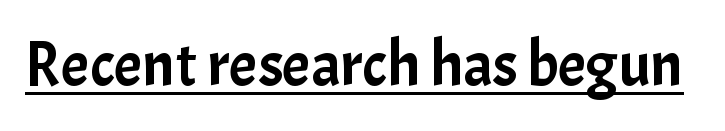
Q: Is the text italic (slanted)? A: No, it is upright.
Q: Is the typeface a serif or a sans-serif typeface? A: Sans-serif.
Q: Is the text underlined? A: Yes.
Q: Is the spacing between letters normal or unusually wide? A: Normal.
Q: Width (condensed, normal, or wide)? A: Normal.
Q: Stroke contrast? A: Low.
Q: x-height? A: Medium.
Q: Monospaced? A: No.
